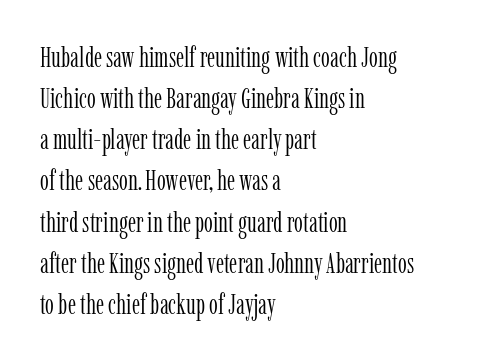
Caption: standard tracking, unaltered. Think of a printed novel: that variable character pitch is what you see here. Quick note: interline space is typical. Weight: not bold — regular or lighter. In terms of posture, this sample is upright. Has an underline been added? It has not.
